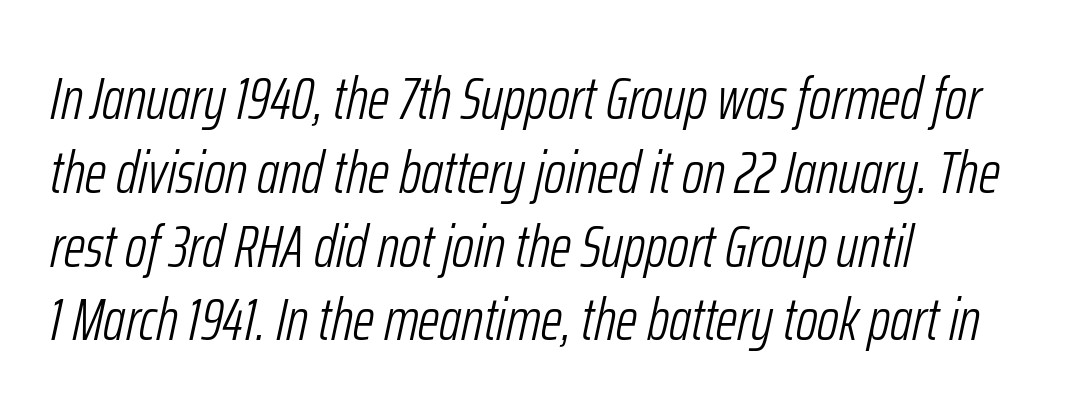
The image shows 60 px light, condensed type, italic (leaning right); set left-aligned, line spacing 1.23x, normal letter spacing, not underlined; low stroke contrast and a medium x-height.
